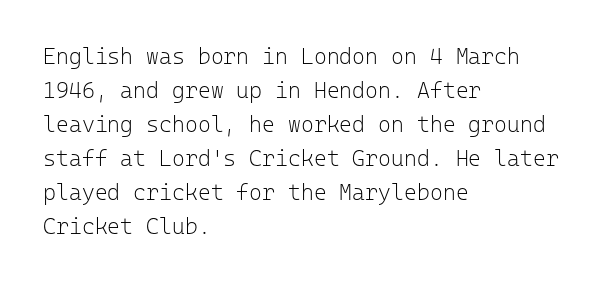
Q: Is the text bold? A: No.
Q: Is the text italic (slanted)? A: No, it is upright.
Q: Is the text underlined? A: No.
Q: How is the paragraph aligned? A: Left-aligned.
Q: Is the spacing between letters normal or unusually wide? A: Normal.
Q: Is the spacing between lines tight, normal or loose? A: Normal.
